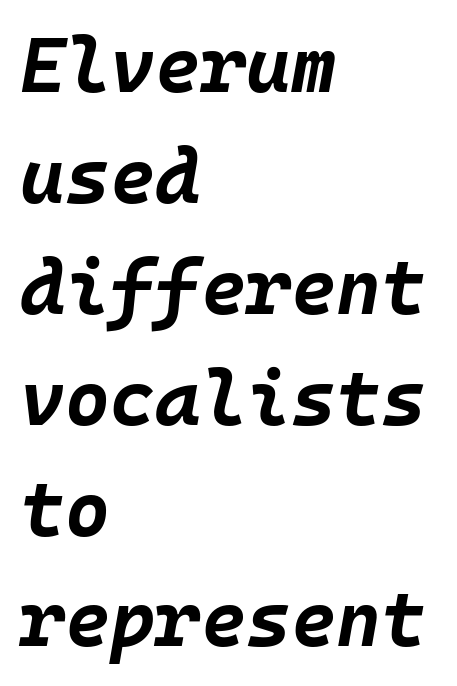
Q: Is the text bold? A: Yes.
Q: Is the text italic (slanted)? A: Yes, it leans right by about 10 degrees.
Q: Is the text underlined? A: No.
Q: How is the paragraph aligned? A: Left-aligned.
Q: Is the spacing between letters normal or unusually wide? A: Normal.
Q: Is the spacing between lines tight, normal or loose? A: Normal.
Q: Width (condensed, normal, or wide)? A: Normal.
Q: Stroke contrast? A: Low.
Q: x-height? A: Large.
Q: Monospaced? A: Yes.
